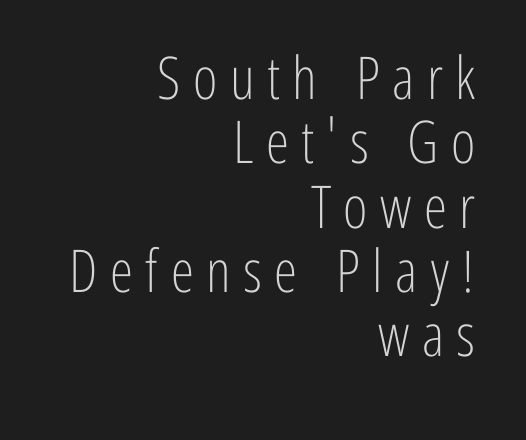
Q: Is the text bold? A: No.
Q: Is the text italic (slanted)? A: No, it is upright.
Q: Is the typeface a serif or a sans-serif typeface? A: Sans-serif.
Q: Is the text underlined? A: No.
Q: How is the paragraph aligned? A: Right-aligned.
Q: Is the spacing between letters normal or unusually wide? A: Unusually wide.
Q: Is the spacing between lines tight, normal or loose? A: Tight.
Q: Width (condensed, normal, or wide)? A: Condensed.
Q: Stroke contrast? A: Low.
Q: x-height? A: Medium.
Q: Monospaced? A: No.
